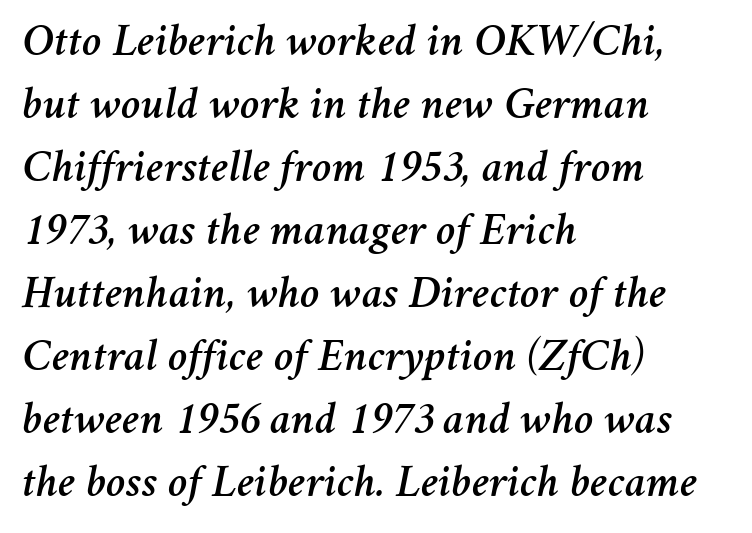
Q: Is the text italic (slanted)? A: Yes, it leans right by about 11 degrees.
Q: Is the text underlined? A: No.
Q: How is the paragraph aligned? A: Left-aligned.
Q: Is the spacing between letters normal or unusually wide? A: Normal.
Q: Is the spacing between lines tight, normal or loose? A: Normal.
Q: Width (condensed, normal, or wide)? A: Normal.
Q: Stroke contrast? A: Medium.
Q: x-height? A: Medium.
Q: Monospaced? A: No.
